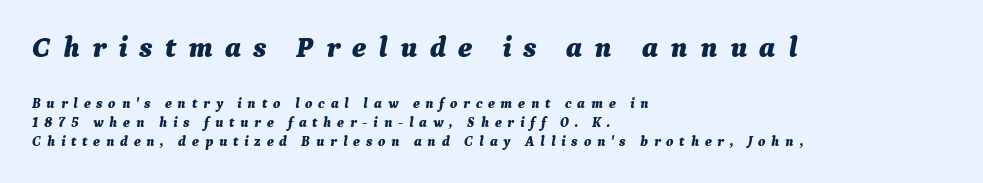
Q: Is the text bold? A: Yes.
Q: Is the text italic (slanted)? A: Yes, it leans right by about 9 degrees.
Q: Is the text underlined? A: No.
Q: How is the paragraph aligned? A: Left-aligned.
Q: Is the spacing between letters normal or unusually wide? A: Unusually wide.
Q: Is the spacing between lines tight, normal or loose? A: Normal.
Q: Which block of text is set in a larger size, the first (top) or the second (bottom)? A: The first (top) one.
Q: Width (condensed, normal, or wide)? A: Normal.
Q: Stroke contrast? A: Medium.
Q: x-height? A: Medium.
Q: Monospaced? A: No.
